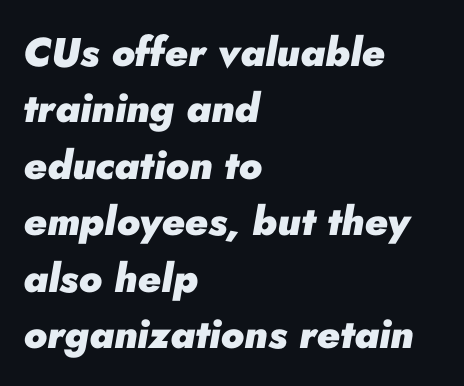
The image shows 40 px heavy type, italic (leaning right); set left-aligned, normal line spacing (1.41x), normal letter spacing, not underlined; low stroke contrast and a small x-height.
